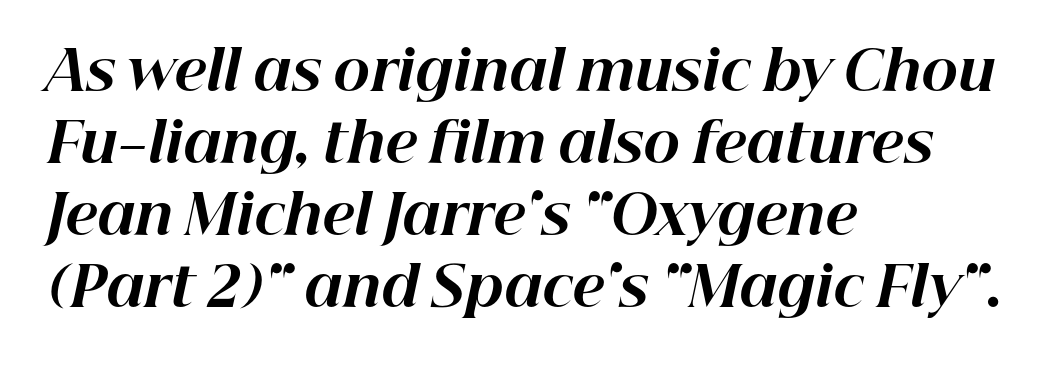
{"italic": "yes", "lean": "right", "slant_degrees": 12, "bold": "yes", "weight": "bold", "width": "normal", "stroke_contrast": "high", "x_height": "medium", "monospaced": "no", "underline": "no", "align": "left", "line_spacing": "normal", "line_spacing_ratio": 1.31, "letter_spacing": "normal", "letter_spacing_em": 0.0, "glyph_px": 55}
